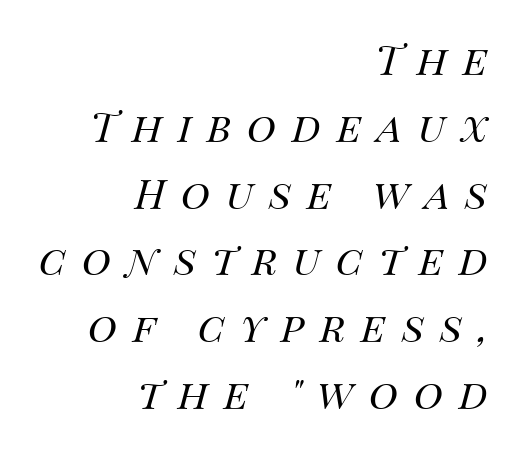
{"italic": "yes", "lean": "right", "slant_degrees": 14, "bold": "no", "weight": "regular", "width": "normal", "stroke_contrast": "medium", "x_height": "large", "monospaced": "no", "underline": "no", "align": "right", "line_spacing": "normal", "line_spacing_ratio": 1.67, "letter_spacing": "wide", "letter_spacing_em": 0.39, "glyph_px": 40}
